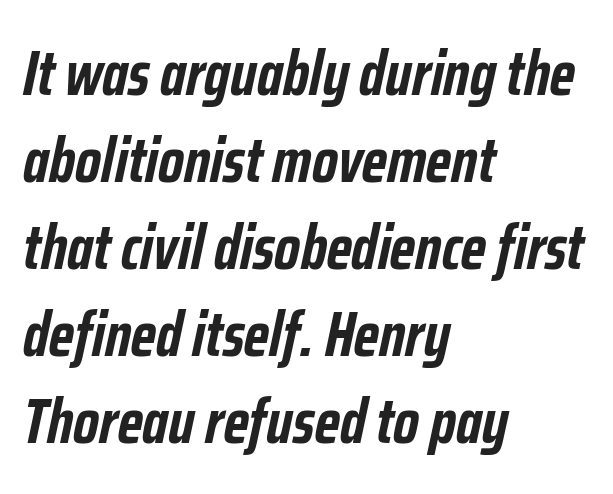
The image shows 63 px semibold, condensed type, italic (leaning right); set left-aligned, normal line spacing (1.38x), normal letter spacing, not underlined; low stroke contrast and a medium x-height.
